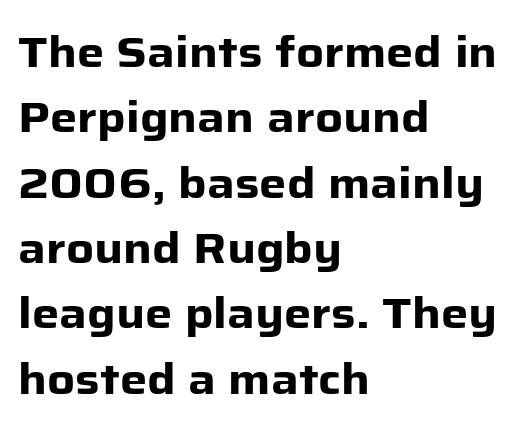
The image shows 43 px heavy sans-serif type, upright; set left-aligned, normal line spacing (1.52x), normal letter spacing, not underlined; low stroke contrast and a medium x-height.
